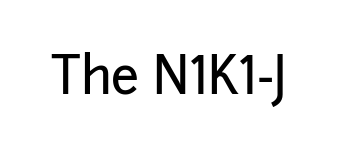
Q: Is the text italic (slanted)? A: No, it is upright.
Q: Is the typeface a serif or a sans-serif typeface? A: Sans-serif.
Q: Is the text underlined? A: No.
Q: Is the spacing between letters normal or unusually wide? A: Normal.
Q: Width (condensed, normal, or wide)? A: Normal.
Q: Stroke contrast? A: Low.
Q: x-height? A: Medium.
Q: Monospaced? A: No.
